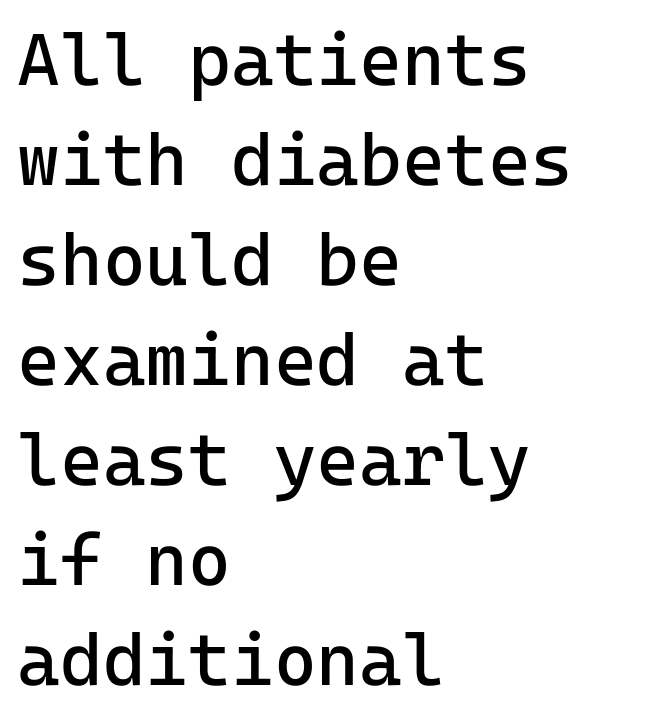
Q: Is the text bold? A: No.
Q: Is the text italic (slanted)? A: No, it is upright.
Q: Is the typeface a serif or a sans-serif typeface? A: Sans-serif.
Q: Is the text underlined? A: No.
Q: How is the paragraph aligned? A: Left-aligned.
Q: Is the spacing between letters normal or unusually wide? A: Normal.
Q: Is the spacing between lines tight, normal or loose? A: Normal.
Q: Width (condensed, normal, or wide)? A: Normal.
Q: Stroke contrast? A: Low.
Q: x-height? A: Medium.
Q: Monospaced? A: Yes.
